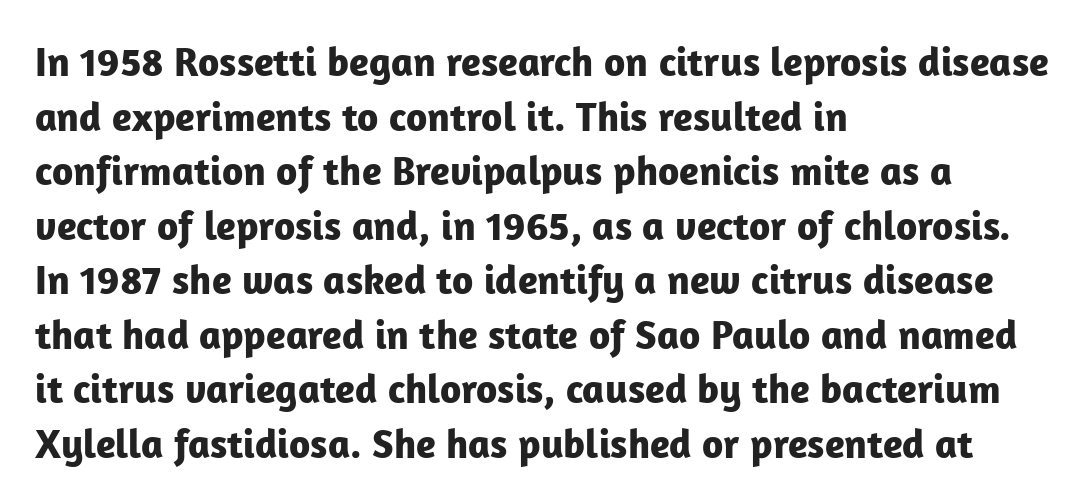
Q: Is the text bold? A: Yes.
Q: Is the text italic (slanted)? A: No, it is upright.
Q: Is the typeface a serif or a sans-serif typeface? A: Sans-serif.
Q: Is the text underlined? A: No.
Q: How is the paragraph aligned? A: Left-aligned.
Q: Is the spacing between letters normal or unusually wide? A: Normal.
Q: Is the spacing between lines tight, normal or loose? A: Normal.
Q: Width (condensed, normal, or wide)? A: Normal.
Q: Stroke contrast? A: Low.
Q: x-height? A: Medium.
Q: Monospaced? A: No.
